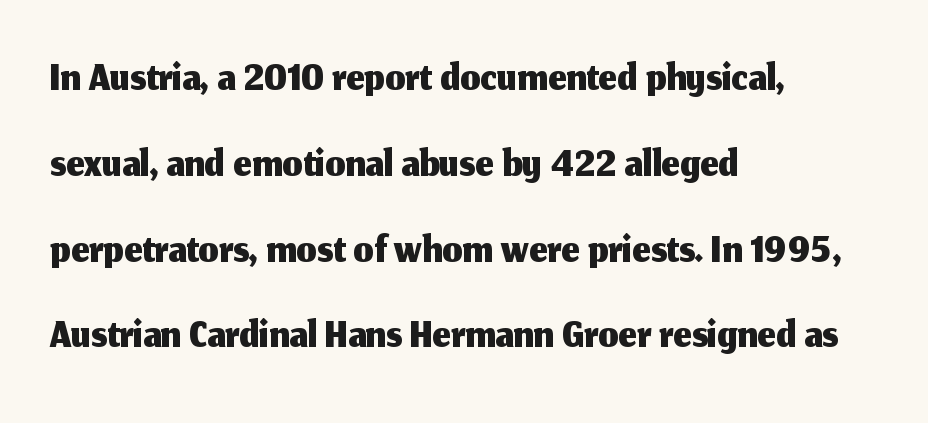
Between one letter and the next there's only the usual sliver of space. These lines are set flush left with a ragged right edge. The vertical gap from one line to the next is medium. Nope, no serifs anywhere on these letters. The baseline area is clear.
